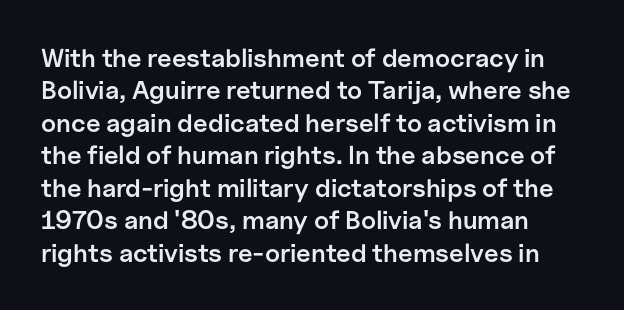
Q: Is the text bold? A: Semi-bold.
Q: Is the text italic (slanted)? A: No, it is upright.
Q: Is the text underlined? A: No.
Q: Is the spacing between letters normal or unusually wide? A: Normal.
Q: Is the spacing between lines tight, normal or loose? A: Normal.
